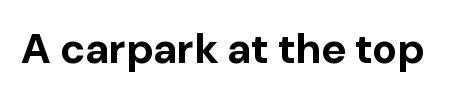
Q: Is the text bold? A: Yes.
Q: Is the text italic (slanted)? A: No, it is upright.
Q: Is the typeface a serif or a sans-serif typeface? A: Sans-serif.
Q: Is the text underlined? A: No.
Q: Is the spacing between letters normal or unusually wide? A: Normal.
Q: Width (condensed, normal, or wide)? A: Normal.
Q: Stroke contrast? A: Low.
Q: x-height? A: Medium.
Q: Monospaced? A: No.
